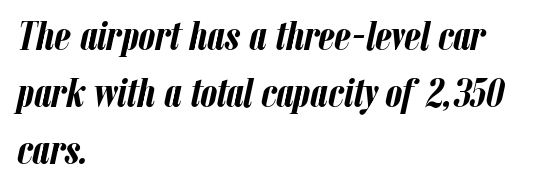
Clear beneath every line of the passage. When letters slant like this, we call the style italic. Is the block centered? No — it sits flush against the left margin. Regular leading. Each letter keeps its own natural width here, so spacing adapts to shape. A full-strength bold gives these letters their thick strokes.
